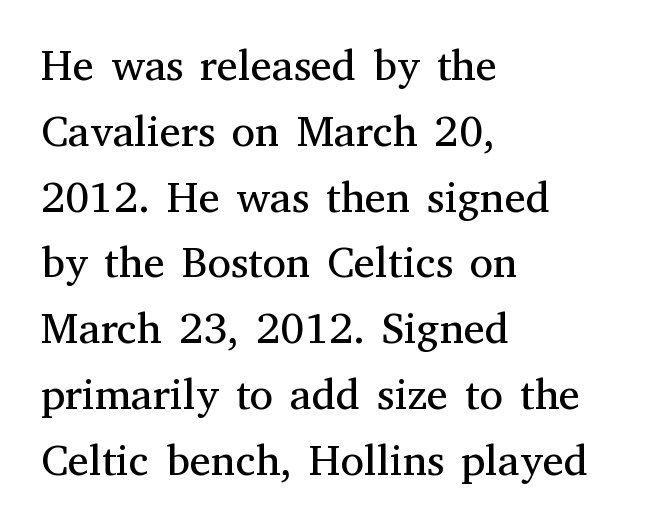
{"serif": "yes", "italic": "no", "bold": "no", "weight": "regular", "width": "normal", "stroke_contrast": "medium", "x_height": "medium", "monospaced": "no", "underline": "no", "align": "left", "line_spacing": "normal", "line_spacing_ratio": 1.53, "letter_spacing": "normal", "letter_spacing_em": 0.0, "glyph_px": 43}
